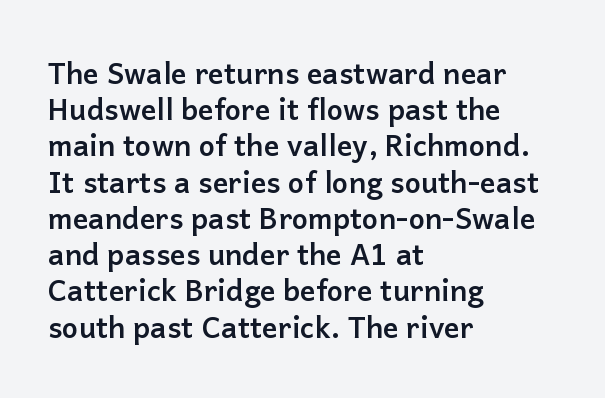
Q: Is the text bold? A: Yes.
Q: Is the text italic (slanted)? A: No, it is upright.
Q: Is the typeface a serif or a sans-serif typeface? A: Sans-serif.
Q: Is the text underlined? A: No.
Q: How is the paragraph aligned? A: Left-aligned.
Q: Is the spacing between letters normal or unusually wide? A: Normal.
Q: Is the spacing between lines tight, normal or loose? A: Normal.
Q: Width (condensed, normal, or wide)? A: Normal.
Q: Stroke contrast? A: Low.
Q: x-height? A: Medium.
Q: Monospaced? A: No.
